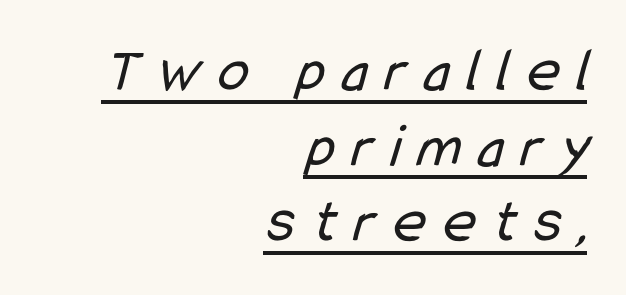
Q: Is the text bold? A: No.
Q: Is the typeface a serif or a sans-serif typeface? A: Sans-serif.
Q: Is the text underlined? A: Yes.
Q: How is the paragraph aligned? A: Right-aligned.
Q: Is the spacing between letters normal or unusually wide? A: Unusually wide.
Q: Width (condensed, normal, or wide)? A: Condensed.
Q: Stroke contrast? A: Low.
Q: x-height? A: Medium.
Q: Monospaced? A: No.
